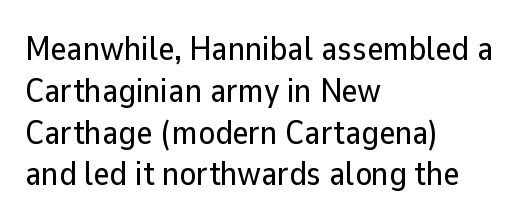
Is this a fixed-width face? No — the glyphs have proportional, varying widths. Serifs: no, the terminals of the letterforms are clean. Inter-character spacing is left at the font's built-in metrics. Designer's note — italics off, roman on.
